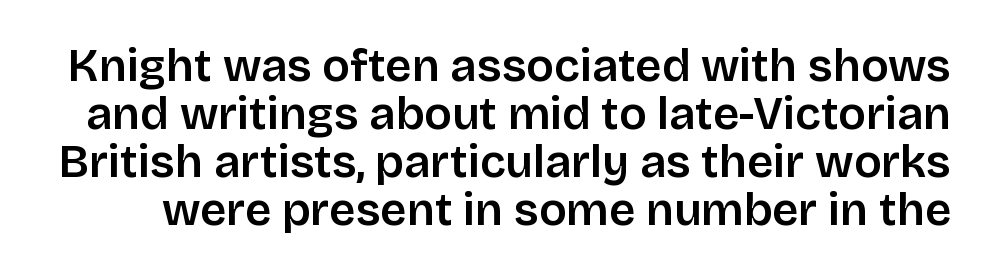
Is this a fixed-width face? No — the glyphs have proportional, varying widths. The lines are packed closely together with very little leading. Characters follow at the spacing the type designer built in. Any mark beneath the type? The region is blank. Check where the strokes stop: nothing finishes them off — pure sans. Ordinary non-slanted type is in use.
